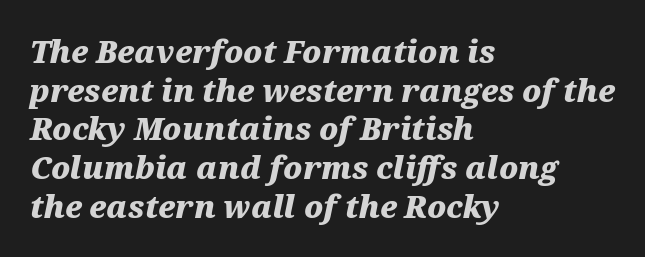
{"italic": "yes", "lean": "right", "slant_degrees": 12, "bold": "yes", "weight": "heavy", "width": "wide", "stroke_contrast": "medium", "x_height": "medium", "monospaced": "no", "underline": "no", "align": "left", "line_spacing": "normal", "line_spacing_ratio": 1.29, "letter_spacing": "normal", "letter_spacing_em": 0.0, "glyph_px": 30}
